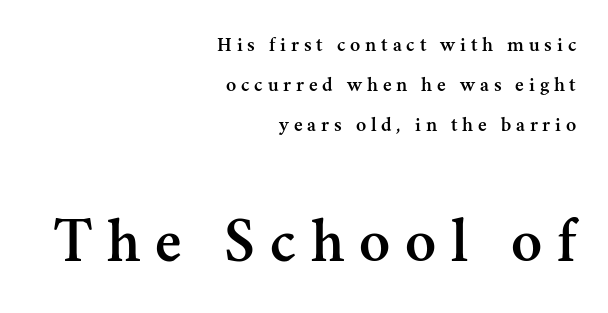
Q: Is the text italic (slanted)? A: No, it is upright.
Q: Is the typeface a serif or a sans-serif typeface? A: Serif.
Q: Is the text underlined? A: No.
Q: How is the paragraph aligned? A: Right-aligned.
Q: Is the spacing between letters normal or unusually wide? A: Unusually wide.
Q: Is the spacing between lines tight, normal or loose? A: Loose.
Q: Which block of text is set in a larger size, the first (top) or the second (bottom)? A: The second (bottom) one.
Q: Width (condensed, normal, or wide)? A: Normal.
Q: Stroke contrast? A: Medium.
Q: x-height? A: Small.
Q: Monospaced? A: No.
